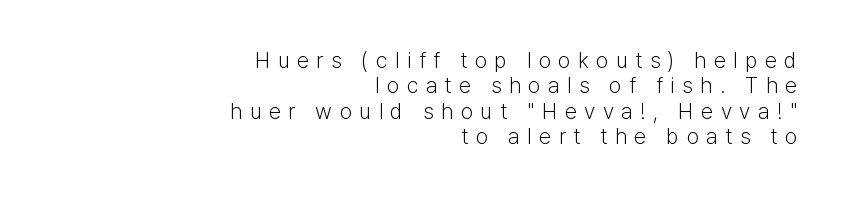
{"italic": "no", "bold": "no", "underline": "no", "align": "right", "line_spacing": "tight", "line_spacing_ratio": 1.15, "letter_spacing": "wide", "letter_spacing_em": 0.34, "glyph_px": 22}
